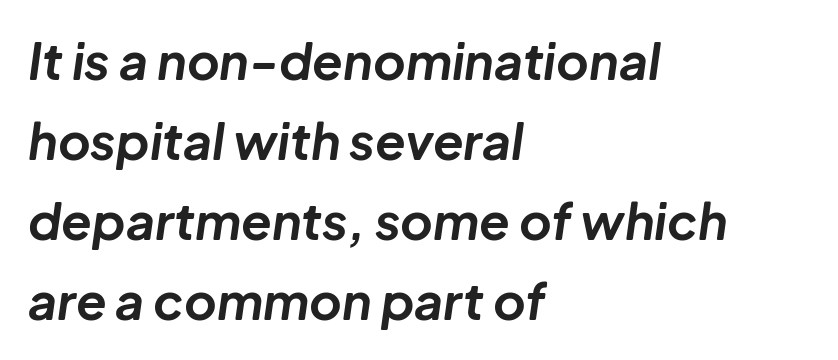
Q: Is the text bold? A: Yes.
Q: Is the text italic (slanted)? A: Yes, it leans right by about 8 degrees.
Q: Is the text underlined? A: No.
Q: How is the paragraph aligned? A: Left-aligned.
Q: Is the spacing between letters normal or unusually wide? A: Normal.
Q: Is the spacing between lines tight, normal or loose? A: Normal.
Q: Width (condensed, normal, or wide)? A: Normal.
Q: Stroke contrast? A: Low.
Q: x-height? A: Medium.
Q: Monospaced? A: No.
